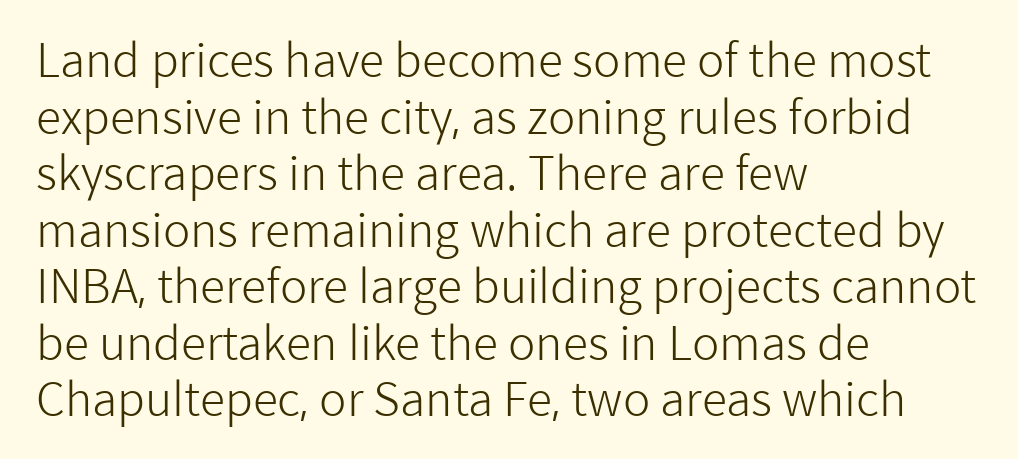
{"serif": "no", "italic": "no", "bold": "no", "weight": "light", "width": "normal", "stroke_contrast": "low", "x_height": "medium", "monospaced": "no", "underline": "no", "align": "left", "line_spacing_ratio": 1.23, "letter_spacing": "normal", "letter_spacing_em": 0.0, "glyph_px": 46}
